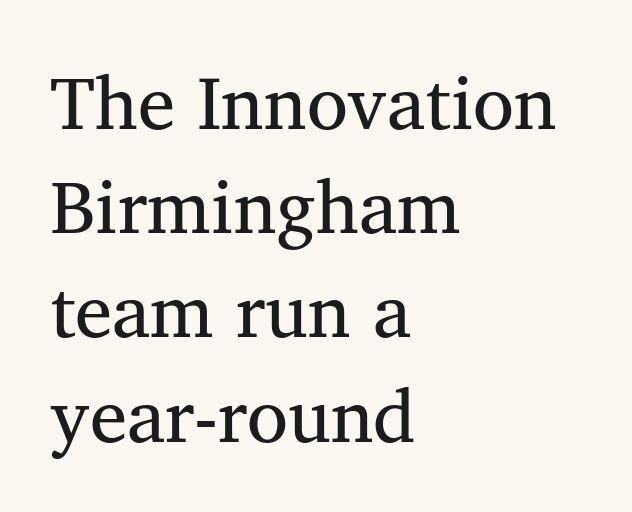
Q: Is the text italic (slanted)? A: No, it is upright.
Q: Is the typeface a serif or a sans-serif typeface? A: Serif.
Q: Is the text underlined? A: No.
Q: How is the paragraph aligned? A: Left-aligned.
Q: Is the spacing between letters normal or unusually wide? A: Normal.
Q: Is the spacing between lines tight, normal or loose? A: Normal.
Q: Width (condensed, normal, or wide)? A: Normal.
Q: Stroke contrast? A: Medium.
Q: x-height? A: Medium.
Q: Monospaced? A: No.
